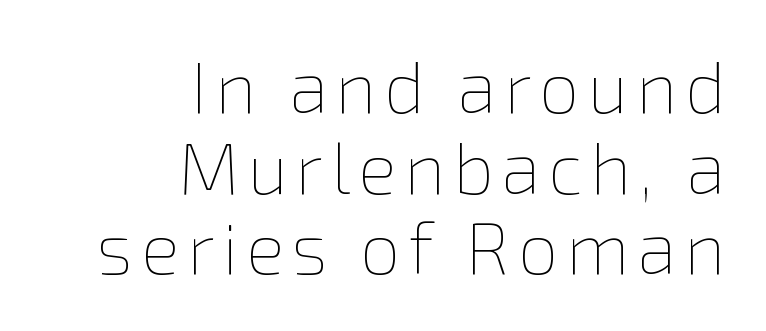
The image shows 72 px thin type, upright; set right-aligned, tight line spacing (1.12x), not underlined; low stroke contrast and a medium x-height.
